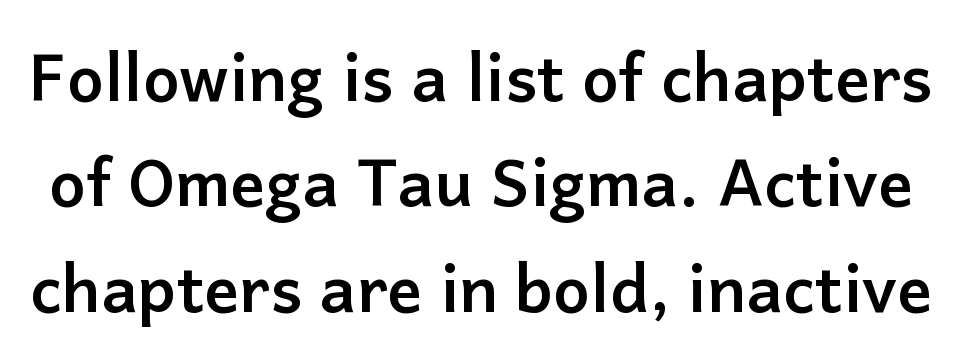
The image shows 65 px semibold sans-serif type, upright; set normal line spacing (1.62x), normal letter spacing, not underlined; low stroke contrast and a medium x-height.
